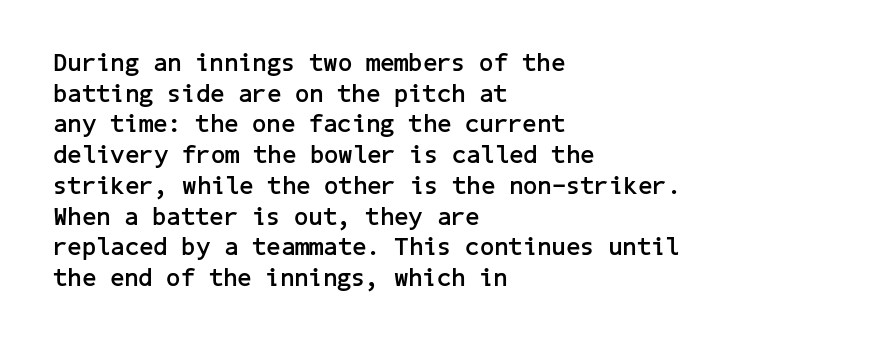
The image shows 25 px bold type, upright; set left-aligned, line spacing 1.23x, normal letter spacing, not underlined.
